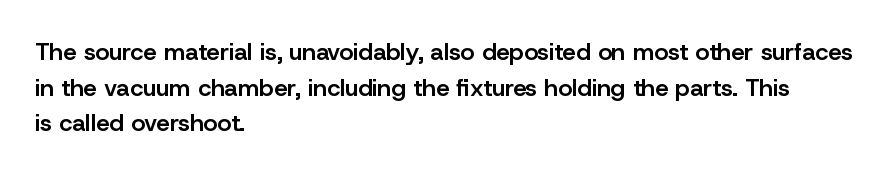
The image shows 24 px text type, upright; set left-aligned, normal line spacing (1.48x), normal letter spacing, not underlined.
